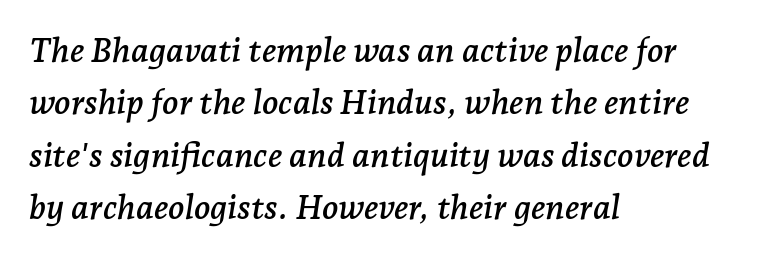
The image shows 34 px serif type, italic (leaning right); set left-aligned, normal line spacing (1.54x), normal letter spacing, not underlined; low stroke contrast and a medium x-height.
